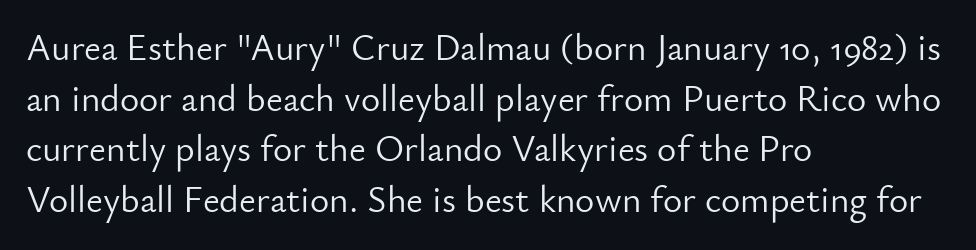
{"serif": "no", "italic": "no", "bold": "no", "weight": "light", "width": "normal", "stroke_contrast": "low", "x_height": "small", "monospaced": "no", "underline": "no", "align": "left", "line_spacing": "normal", "line_spacing_ratio": 1.37, "letter_spacing": "normal", "letter_spacing_em": 0.0, "glyph_px": 37}
